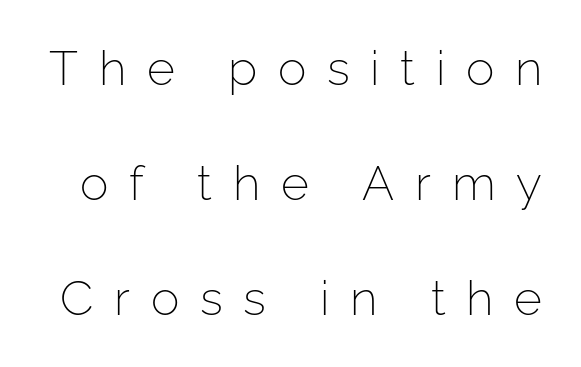
This sample has the flowing, uneven cadence of proportional lettering. Posture: straight, roman, zero tilt. Line spacing here is loose. Is the letter spacing exaggerated? Yes — the characters are pushed far apart. The passage shown is not underscored anywhere. No extra ink here — the face is not bold.
